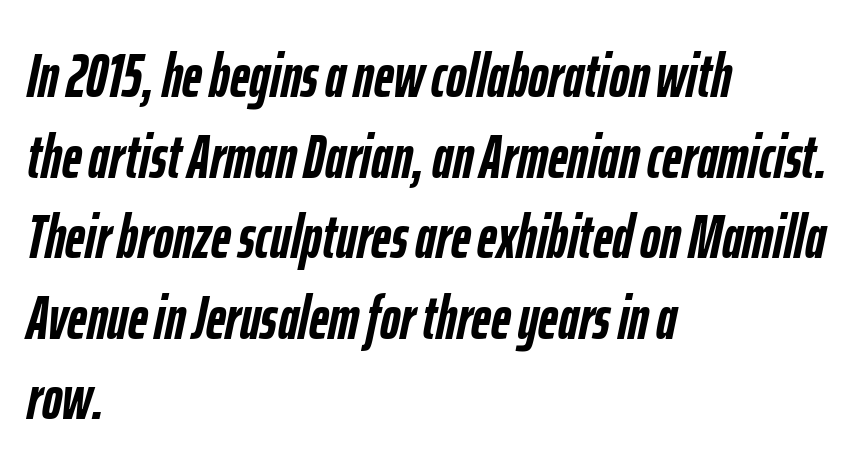
{"italic": "yes", "lean": "right", "slant_degrees": 12, "bold": "yes", "weight": "semibold", "width": "condensed", "stroke_contrast": "low", "x_height": "medium", "monospaced": "no", "underline": "no", "align": "left", "line_spacing": "normal", "line_spacing_ratio": 1.32, "letter_spacing": "normal", "letter_spacing_em": 0.0, "glyph_px": 61}
